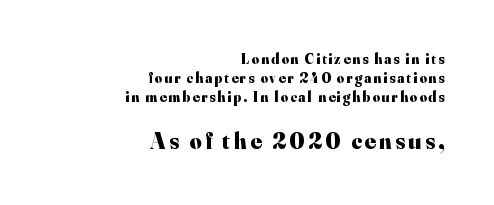
Q: Is the text bold? A: Yes.
Q: Is the text italic (slanted)? A: No, it is upright.
Q: Is the text underlined? A: No.
Q: How is the paragraph aligned? A: Right-aligned.
Q: Is the spacing between lines tight, normal or loose? A: Normal.
Q: Which block of text is set in a larger size, the first (top) or the second (bottom)? A: The second (bottom) one.
